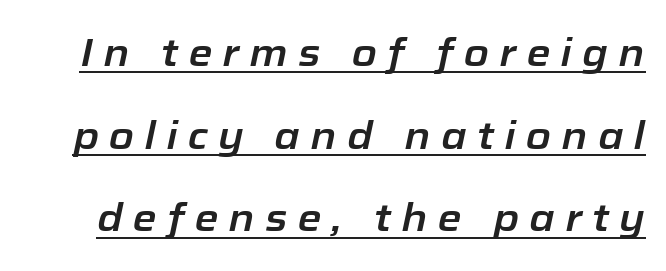
{"italic": "yes", "lean": "right", "slant_degrees": 12, "width": "normal", "stroke_contrast": "low", "x_height": "medium", "monospaced": "no", "underline": "yes", "line_spacing": "loose", "line_spacing_ratio": 2.12, "letter_spacing": "wide", "letter_spacing_em": 0.26, "glyph_px": 39}
